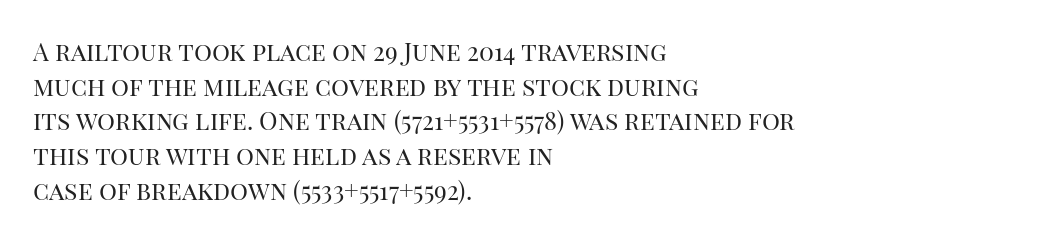
The letters stand straight up with perfectly vertical stems. The typesetter chose a ragged-right arrangement here. What's the leading like? Ordinary, nothing unusual. Nothing unusual about the tracking: characters are spaced as the font intends. Is the stroke heavy? The answer is a plain regular-or-lighter.
